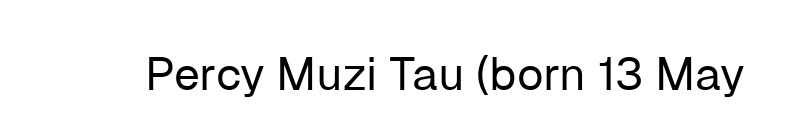
Nothing heavy about these letters — not bold at all. Rule under the text: the space is simply empty. Standard letterfit; no display-style spreading of the glyphs. The rendering uses natural spacing where letterforms have individual widths. You can tell from the bare stems that sans-serif type was used.
